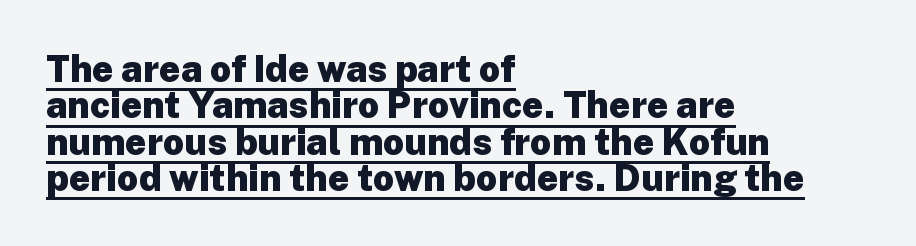
Is this a fixed-width face? No — the glyphs have proportional, varying widths. The glyphs are accompanied by a horizontal stroke just below them. Does the lettering tilt? It doesn't — this is upright. Each new line begins almost immediately beneath the previous one. Serif or sans? Sans — the stroke terminals are bare. Characters follow at the spacing the type designer built in.
